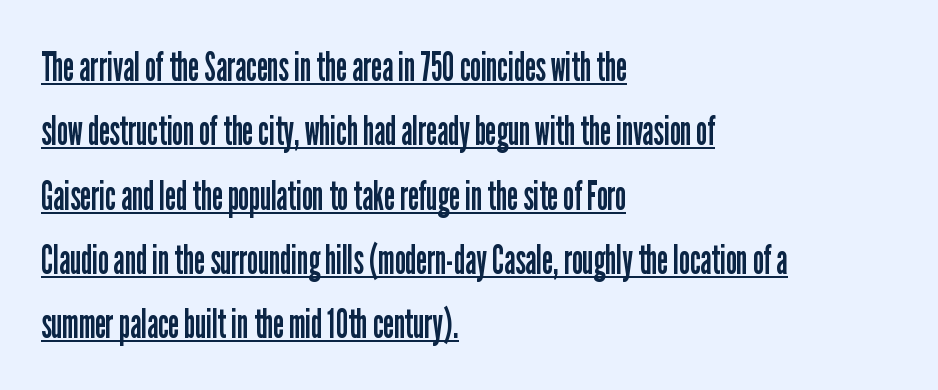
{"serif": "no", "italic": "no", "bold": "no", "weight": "regular", "width": "condensed", "stroke_contrast": "low", "x_height": "medium", "monospaced": "no", "underline": "yes", "align": "left", "line_spacing": "normal", "line_spacing_ratio": 1.57, "letter_spacing": "normal", "letter_spacing_em": 0.0, "glyph_px": 41}
